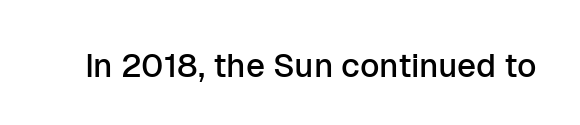
The image shows 33 px sans-serif type, upright; set normal letter spacing, not underlined; low stroke contrast and a medium x-height.
